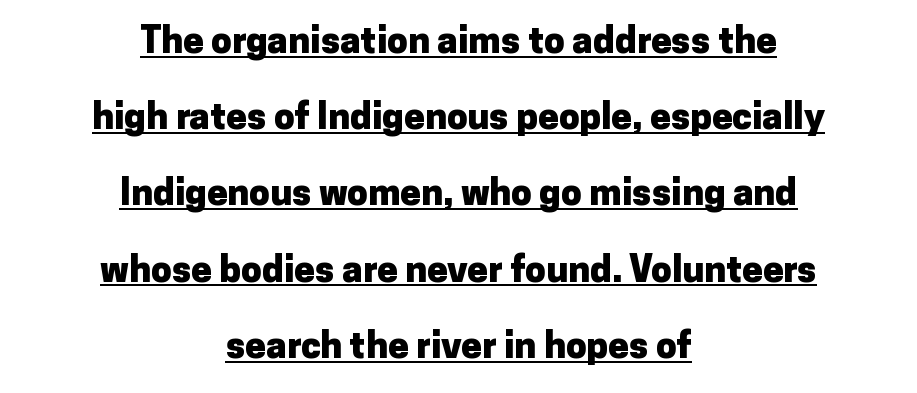
The image shows 37 px heavy sans-serif type, upright; set centered, loose line spacing (2.06x), normal letter spacing, underlined; low stroke contrast and a medium x-height.
